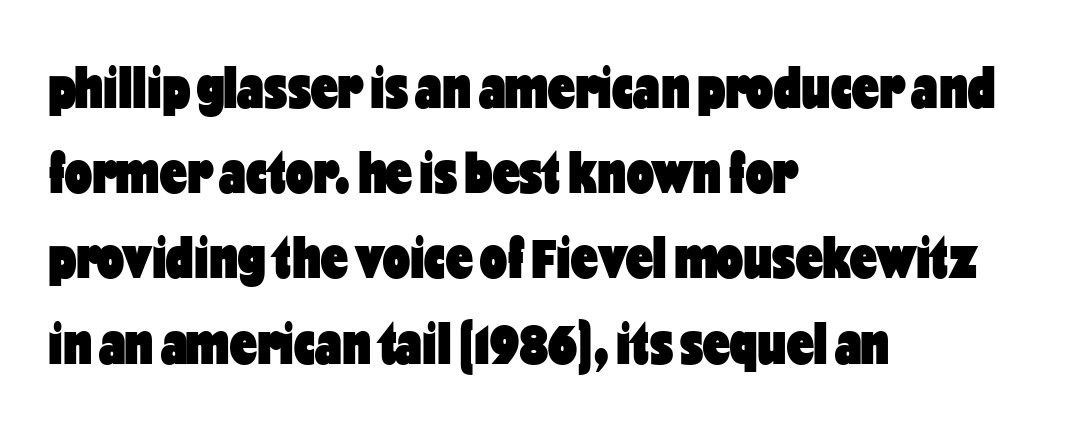
The image shows 60 px heavy, condensed sans-serif type, upright; set left-aligned, normal line spacing (1.42x), normal letter spacing, not underlined; low stroke contrast and a medium x-height.
